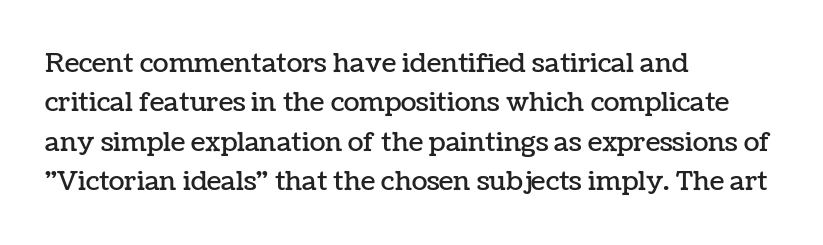
Q: Is the text italic (slanted)? A: No, it is upright.
Q: Is the text underlined? A: No.
Q: How is the paragraph aligned? A: Left-aligned.
Q: Is the spacing between letters normal or unusually wide? A: Normal.
Q: Is the spacing between lines tight, normal or loose? A: Normal.
